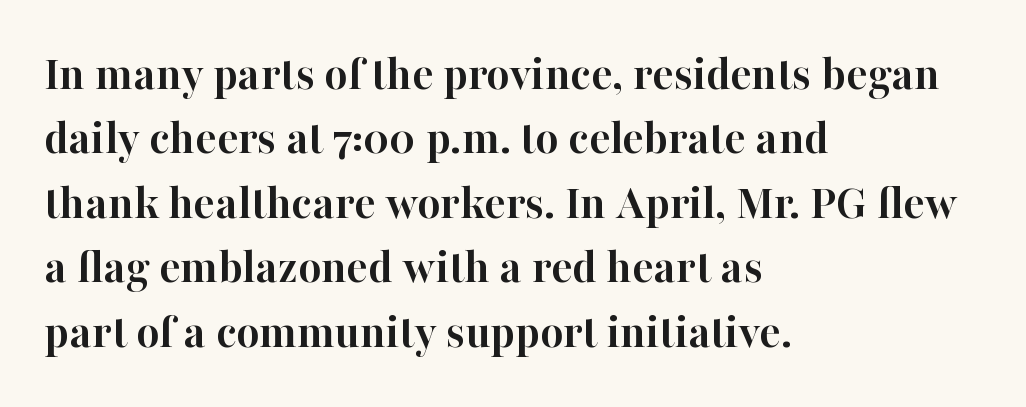
Q: Is the text bold? A: Yes.
Q: Is the text italic (slanted)? A: No, it is upright.
Q: Is the typeface a serif or a sans-serif typeface? A: Serif.
Q: Is the text underlined? A: No.
Q: How is the paragraph aligned? A: Left-aligned.
Q: Is the spacing between letters normal or unusually wide? A: Normal.
Q: Is the spacing between lines tight, normal or loose? A: Normal.
Q: Width (condensed, normal, or wide)? A: Normal.
Q: Stroke contrast? A: High.
Q: x-height? A: Medium.
Q: Monospaced? A: No.
